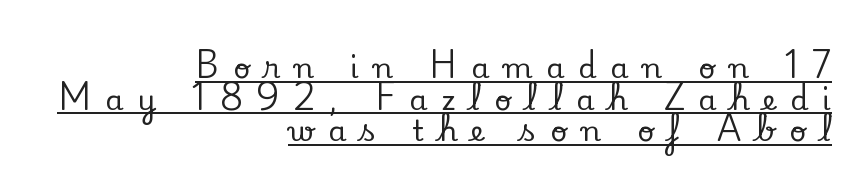
The image shows 29 px text type, upright; set right-aligned, tight line spacing (1.09x), unusually wide letter spacing (+0.48 em), underlined; low stroke contrast and a small x-height.
